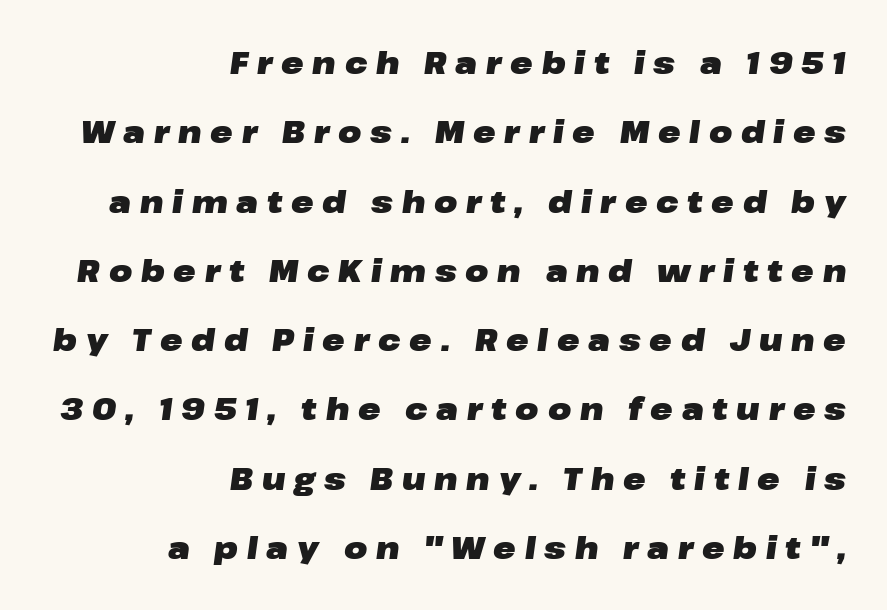
Q: Is the text bold? A: Yes.
Q: Is the text italic (slanted)? A: Yes, it leans right by about 8 degrees.
Q: Is the text underlined? A: No.
Q: How is the paragraph aligned? A: Right-aligned.
Q: Is the spacing between letters normal or unusually wide? A: Unusually wide.
Q: Is the spacing between lines tight, normal or loose? A: Loose.
Q: Width (condensed, normal, or wide)? A: Wide.
Q: Stroke contrast? A: Low.
Q: x-height? A: Medium.
Q: Monospaced? A: No.
